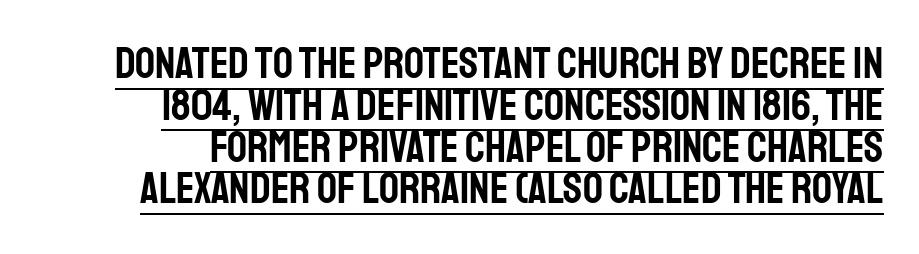
{"serif": "no", "italic": "no", "width": "condensed", "stroke_contrast": "low", "x_height": "large", "monospaced": "no", "underline": "yes", "line_spacing": "tight", "line_spacing_ratio": 0.95, "letter_spacing": "normal", "letter_spacing_em": 0.0, "glyph_px": 44}
